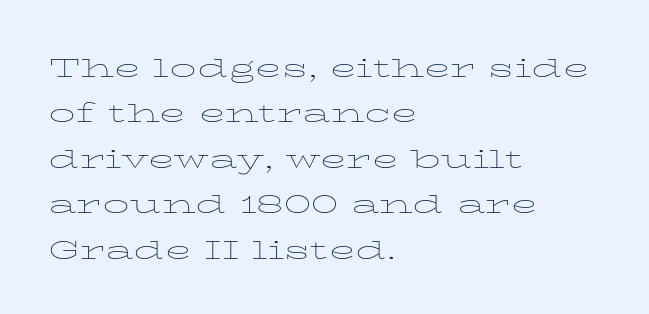
{"italic": "no", "bold": "no", "weight": "thin", "width": "wide", "stroke_contrast": "low", "x_height": "medium", "monospaced": "no", "underline": "no", "align": "left", "line_spacing": "normal", "line_spacing_ratio": 1.3, "letter_spacing": "normal", "letter_spacing_em": 0.0, "glyph_px": 35}
